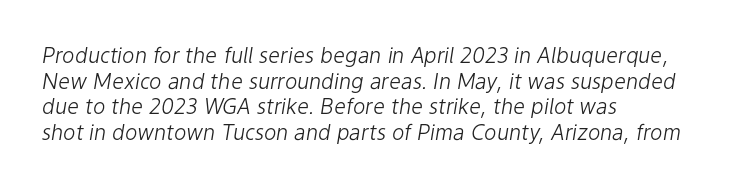
{"italic": "yes", "lean": "right", "slant_degrees": 9, "bold": "no", "underline": "no", "align": "left", "line_spacing_ratio": 1.22, "letter_spacing": "normal", "letter_spacing_em": 0.0, "glyph_px": 21}
